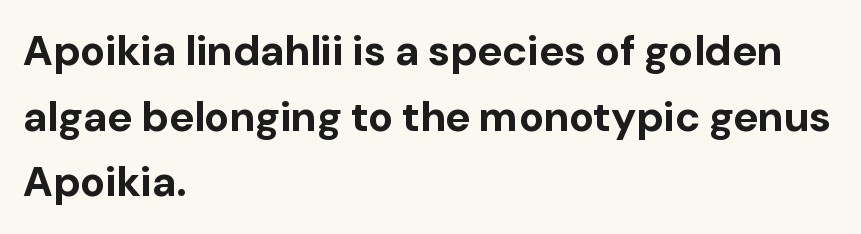
Nobody touched the tracking dial on this one. Which margin do the lines hug? The left one — the right edge is uneven. Examine the stroke ends and you'll find no serifs. These lines are rendered in a variable-pitch font.
